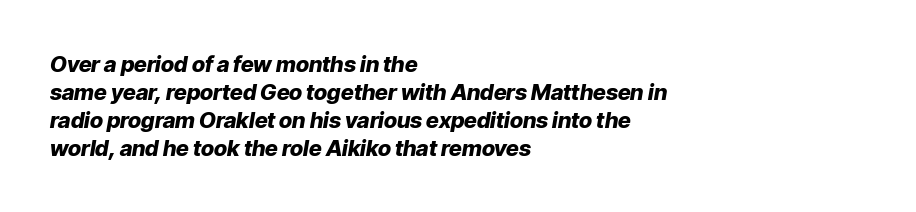
Normally led — the rows are evenly, conventionally spaced. Has an underline been added? It has not. The compositor pushed each line to the left boundary. The horizontal fit of the characters is conventional and even.
